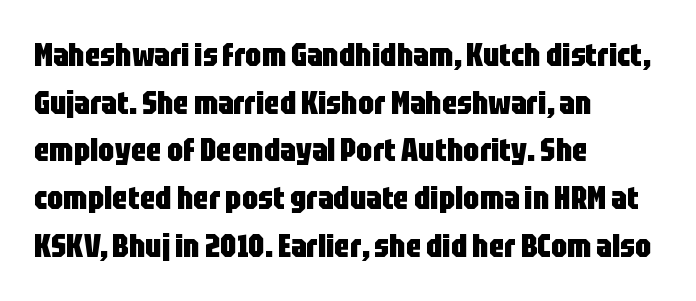
Q: Is the text bold? A: Yes.
Q: Is the text italic (slanted)? A: No, it is upright.
Q: Is the typeface a serif or a sans-serif typeface? A: Sans-serif.
Q: Is the text underlined? A: No.
Q: How is the paragraph aligned? A: Left-aligned.
Q: Is the spacing between letters normal or unusually wide? A: Normal.
Q: Is the spacing between lines tight, normal or loose? A: Normal.
Q: Width (condensed, normal, or wide)? A: Condensed.
Q: Stroke contrast? A: Low.
Q: x-height? A: Large.
Q: Monospaced? A: No.
